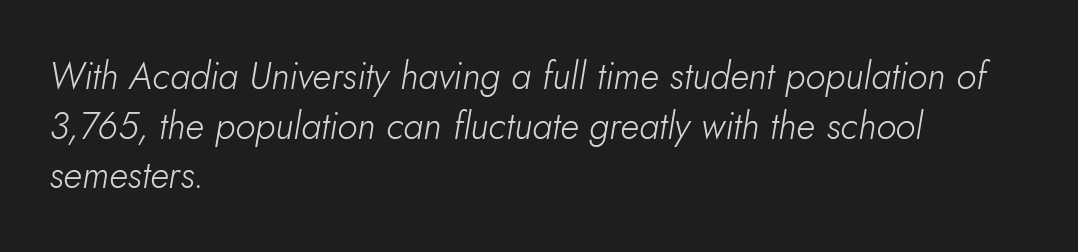
The paragraph shown leans on its left margin. The vertical gap from one line to the next is medium. The foot of each line stays bare and open. Slanted lettering throughout.
